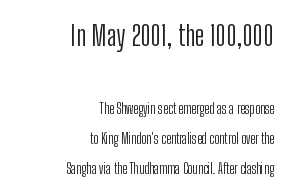
{"serif": "no", "italic": "no", "bold": "no", "weight": "light", "width": "condensed", "stroke_contrast": "low", "x_height": "medium", "monospaced": "no", "underline": "no", "align": "right", "line_spacing": "loose", "line_spacing_ratio": 2.13, "letter_spacing": "normal", "letter_spacing_em": 0.0, "larger_block": "first", "size_ratio": 2.0, "glyph_px": 28}
